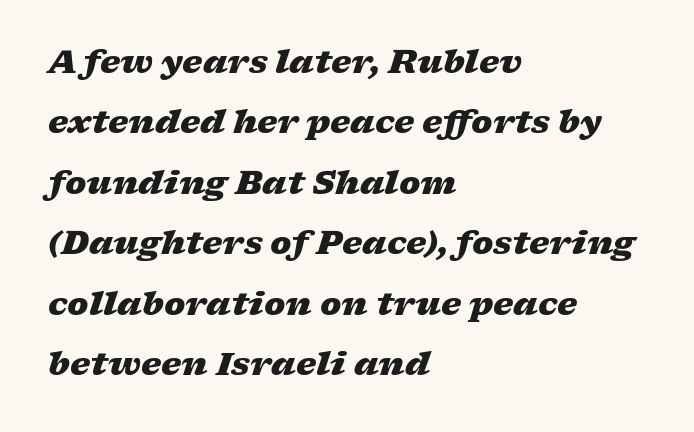
The image shows 32 px heavy, wide type, italic (leaning right); set left-aligned, line spacing 1.89x, normal letter spacing, not underlined; low stroke contrast and a medium x-height.
